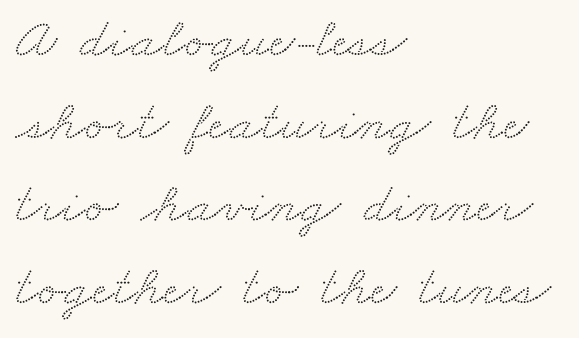
Q: Is the typeface a serif or a sans-serif typeface? A: Serif.
Q: Is the text underlined? A: No.
Q: How is the paragraph aligned? A: Left-aligned.
Q: Is the spacing between letters normal or unusually wide? A: Normal.
Q: Is the spacing between lines tight, normal or loose? A: Normal.
Q: Width (condensed, normal, or wide)? A: Wide.
Q: Stroke contrast? A: Medium.
Q: x-height? A: Small.
Q: Monospaced? A: No.
